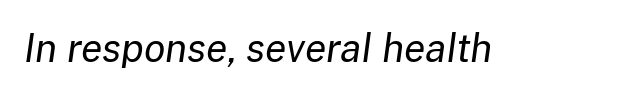
The image shows 39 px regular-weight type, italic (leaning right); set normal letter spacing, not underlined; low stroke contrast and a medium x-height.
